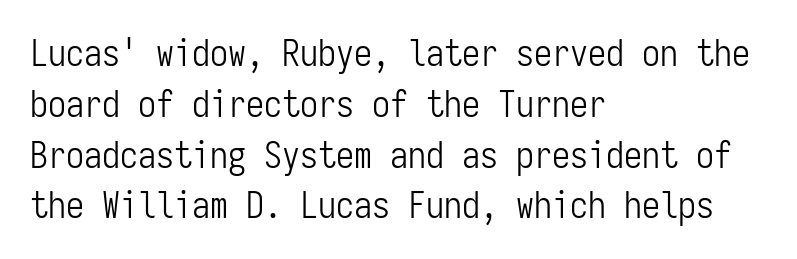
The image shows 36 px light, condensed sans-serif type, upright, monospaced; set left-aligned, normal line spacing (1.41x), normal letter spacing, not underlined; low stroke contrast and a medium x-height.
